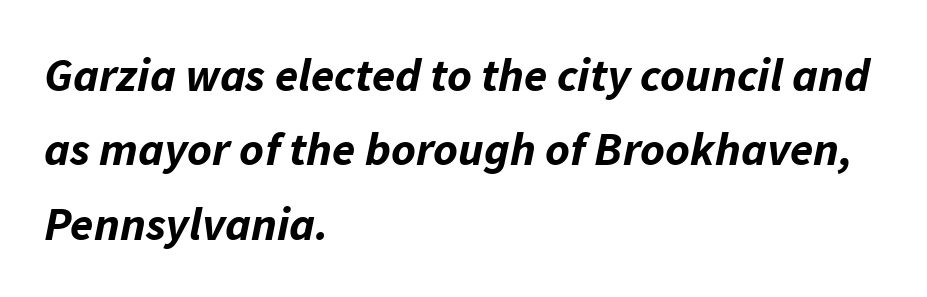
The image shows 47 px bold type, italic (leaning right); set left-aligned, normal line spacing (1.58x), normal letter spacing, not underlined; low stroke contrast and a medium x-height.
